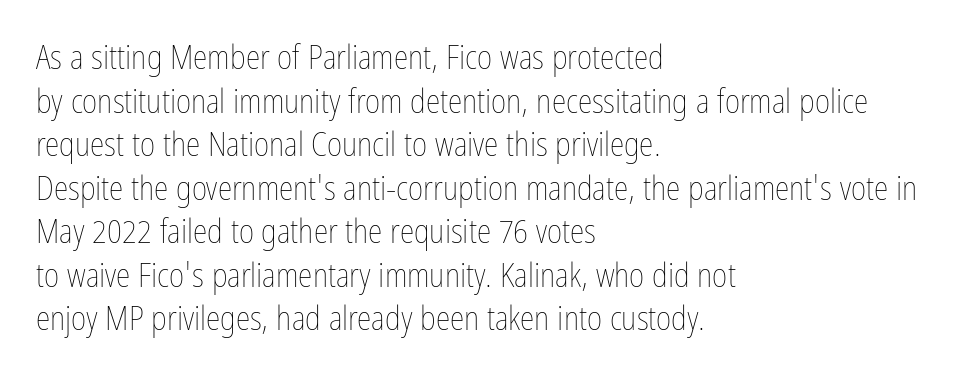
Type without underlining. Quick note: not italic, upright. No extra tracking has been applied to these lines. Caption: face not bold, strokes unweighted. Is the block centered? No — it sits flush against the left margin. You could not count columns in this text — the font is proportionally spaced.
